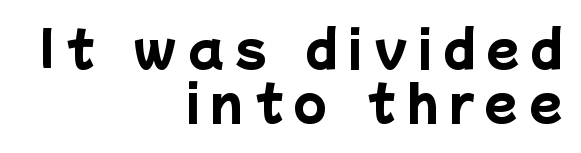
In terms of weight, the rendering is a true, heavy bold. Glyph-to-glyph distance is far greater than everyday printed text. Horizontal alignment here is rightward, an uncommon choice for prose. Students, observe: this is what under-led, compact text looks like. The letters advance in unequal steps, a hallmark of proportional type.
